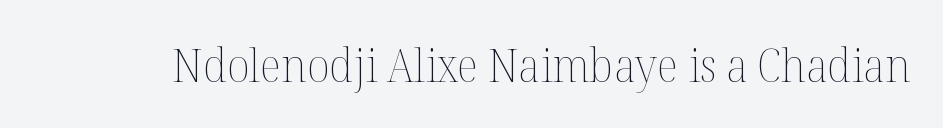
The image shows 46 px thin type, upright; set normal letter spacing, not underlined; medium stroke contrast and a medium x-height.
